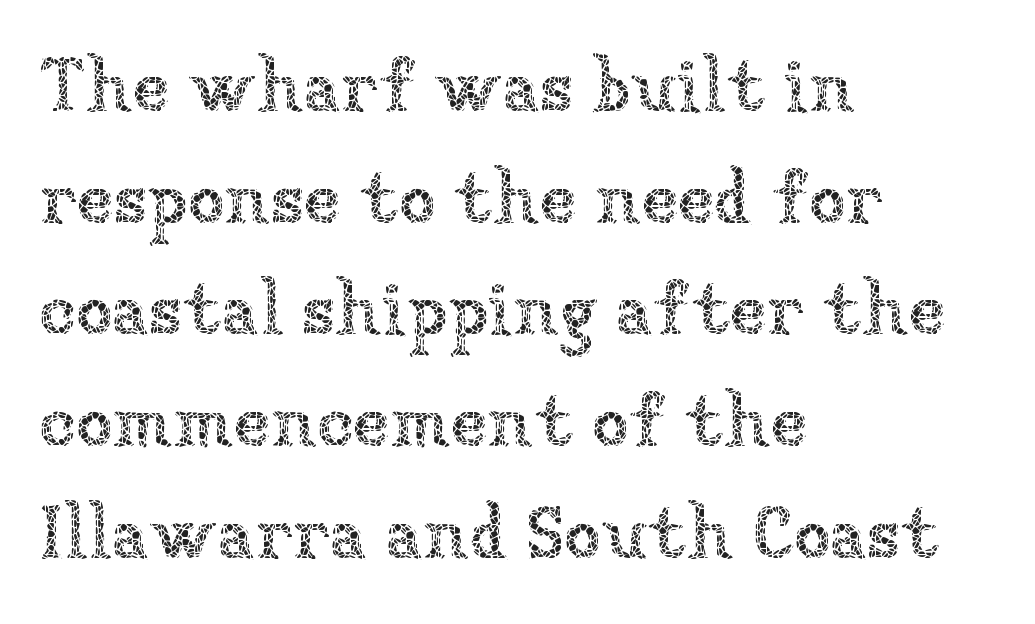
{"italic": "no", "bold": "no", "weight": "thin", "width": "normal", "stroke_contrast": "low", "x_height": "medium", "monospaced": "no", "underline": "no", "align": "left", "line_spacing": "normal", "line_spacing_ratio": 1.49, "letter_spacing": "normal", "letter_spacing_em": 0.0, "glyph_px": 75}
